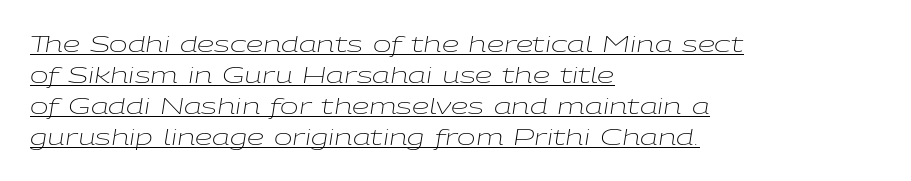
The image shows 22 px text type, italic (leaning right); set left-aligned, normal line spacing (1.41x), normal letter spacing, underlined.
